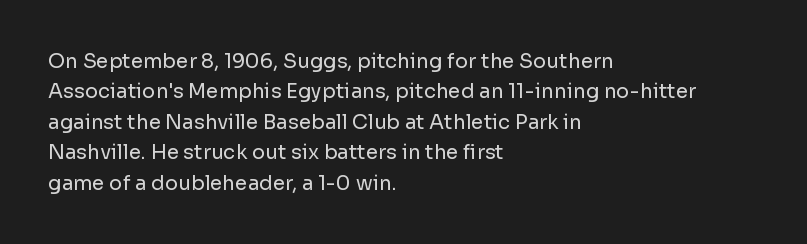
{"italic": "no", "bold": "no", "underline": "no", "align": "left", "line_spacing": "normal", "line_spacing_ratio": 1.52, "letter_spacing": "normal", "letter_spacing_em": 0.0, "glyph_px": 20}
